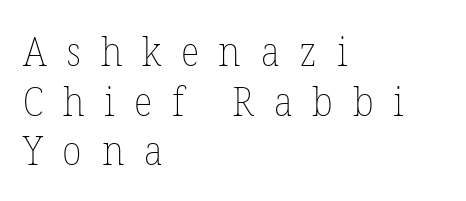
Q: Is the text bold? A: No.
Q: Is the text italic (slanted)? A: No, it is upright.
Q: Is the text underlined? A: No.
Q: How is the paragraph aligned? A: Left-aligned.
Q: Is the spacing between letters normal or unusually wide? A: Unusually wide.
Q: Width (condensed, normal, or wide)? A: Normal.
Q: Stroke contrast? A: Low.
Q: x-height? A: Medium.
Q: Monospaced? A: No.
